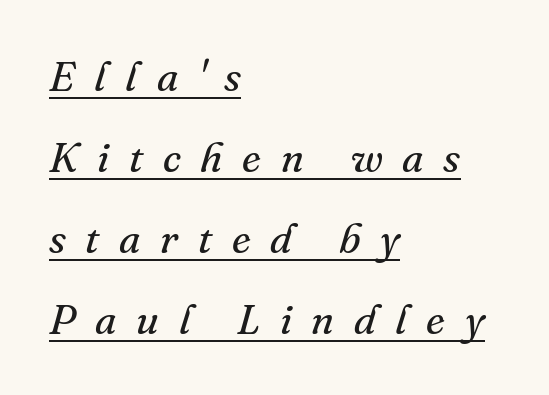
Q: Is the text bold? A: No.
Q: Is the text italic (slanted)? A: Yes, it leans right by about 16 degrees.
Q: Is the typeface a serif or a sans-serif typeface? A: Serif.
Q: Is the text underlined? A: Yes.
Q: How is the paragraph aligned? A: Left-aligned.
Q: Is the spacing between letters normal or unusually wide? A: Unusually wide.
Q: Is the spacing between lines tight, normal or loose? A: Loose.
Q: Width (condensed, normal, or wide)? A: Normal.
Q: Stroke contrast? A: Medium.
Q: x-height? A: Small.
Q: Monospaced? A: No.
